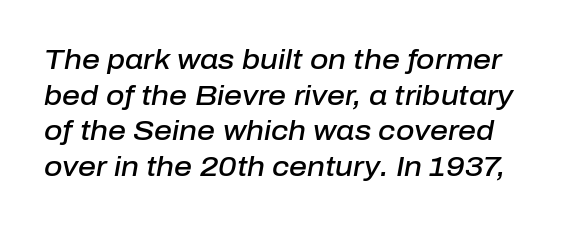
Q: Is the text bold? A: Semi-bold.
Q: Is the text italic (slanted)? A: Yes, it leans right by about 10 degrees.
Q: Is the text underlined? A: No.
Q: Is the spacing between letters normal or unusually wide? A: Normal.
Q: Is the spacing between lines tight, normal or loose? A: Normal.
Q: Width (condensed, normal, or wide)? A: Normal.
Q: Stroke contrast? A: Low.
Q: x-height? A: Medium.
Q: Monospaced? A: No.
